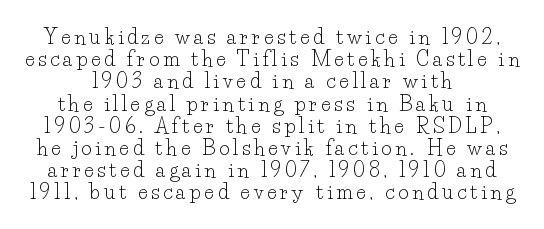
The image shows 20 px text type, upright; set tight line spacing (1.11x), not underlined.
